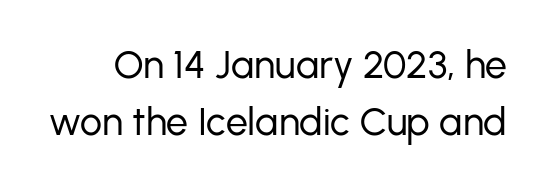
{"serif": "no", "italic": "no", "bold": "no", "weight": "regular", "width": "normal", "stroke_contrast": "low", "x_height": "medium", "monospaced": "no", "underline": "no", "line_spacing": "normal", "line_spacing_ratio": 1.45, "letter_spacing": "normal", "letter_spacing_em": 0.0, "glyph_px": 39}
